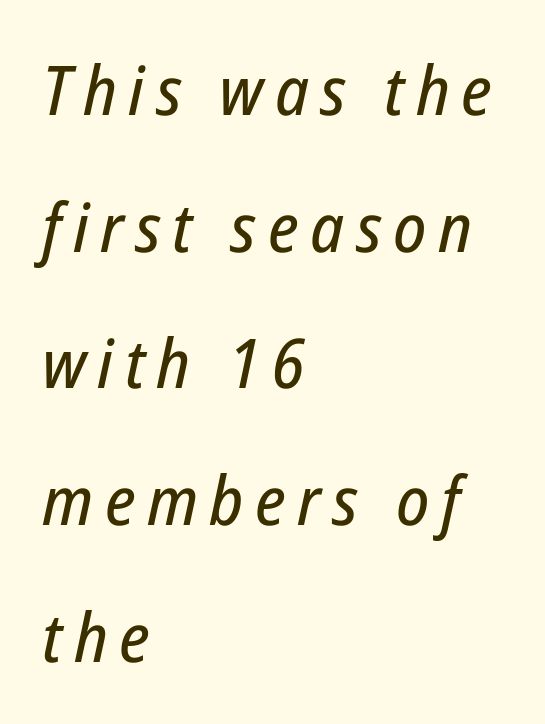
The image shows 68 px condensed type, italic (leaning right); set left-aligned, loose line spacing (2.01x), not underlined; low stroke contrast and a medium x-height.
